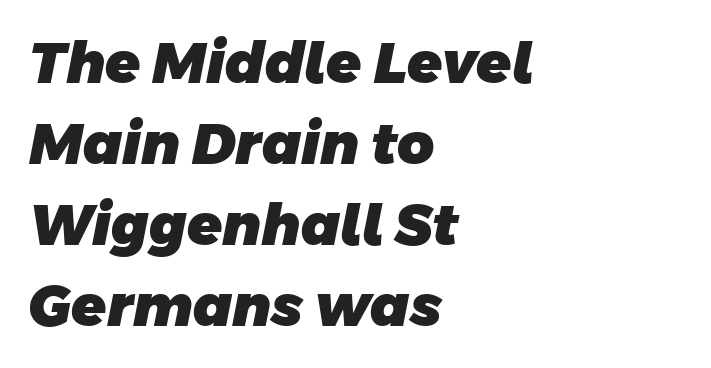
The image shows 57 px heavy sans-serif type; set left-aligned, normal line spacing (1.42x), normal letter spacing, not underlined; low stroke contrast and a large x-height.
